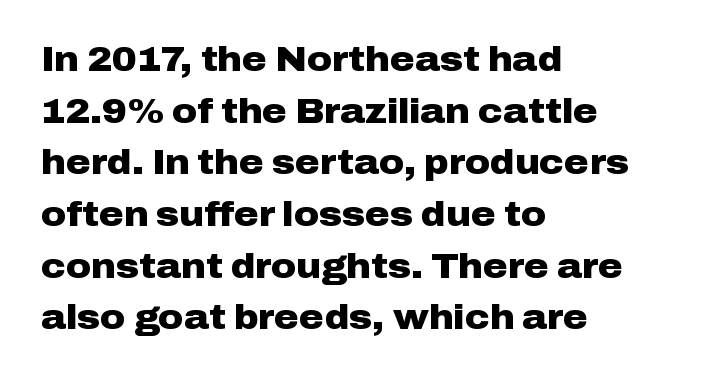
The image shows 34 px heavy, wide sans-serif type, upright; set left-aligned, normal line spacing (1.52x), normal letter spacing, not underlined; low stroke contrast and a medium x-height.
